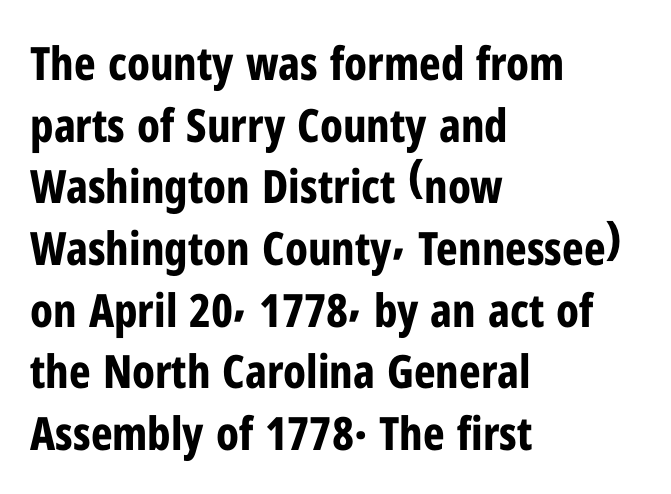
Q: Is the text bold? A: Yes.
Q: Is the text italic (slanted)? A: No, it is upright.
Q: Is the typeface a serif or a sans-serif typeface? A: Sans-serif.
Q: Is the text underlined? A: No.
Q: How is the paragraph aligned? A: Left-aligned.
Q: Is the spacing between letters normal or unusually wide? A: Normal.
Q: Is the spacing between lines tight, normal or loose? A: Normal.
Q: Width (condensed, normal, or wide)? A: Condensed.
Q: Stroke contrast? A: Low.
Q: x-height? A: Medium.
Q: Monospaced? A: No.
